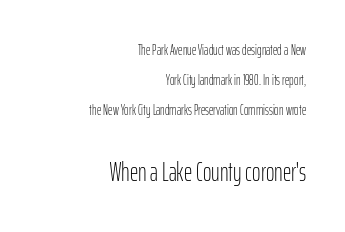
The image shows 26 px text type, upright; set right-aligned, loose line spacing (2.16x), normal letter spacing, not underlined; the second (bottom) block is 1.86x larger.
